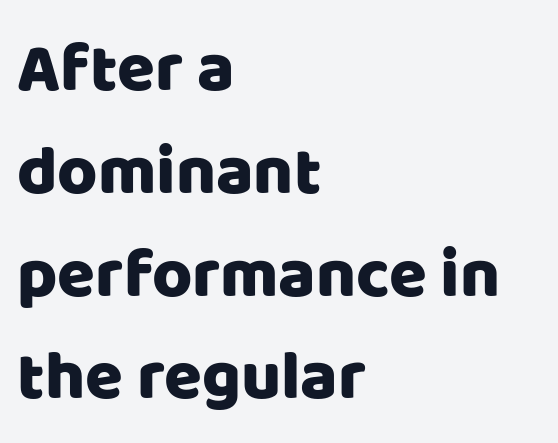
Q: Is the text italic (slanted)? A: No, it is upright.
Q: Is the typeface a serif or a sans-serif typeface? A: Sans-serif.
Q: Is the text underlined? A: No.
Q: How is the paragraph aligned? A: Left-aligned.
Q: Is the spacing between letters normal or unusually wide? A: Normal.
Q: Is the spacing between lines tight, normal or loose? A: Normal.
Q: Width (condensed, normal, or wide)? A: Normal.
Q: Stroke contrast? A: Low.
Q: x-height? A: Large.
Q: Monospaced? A: No.
